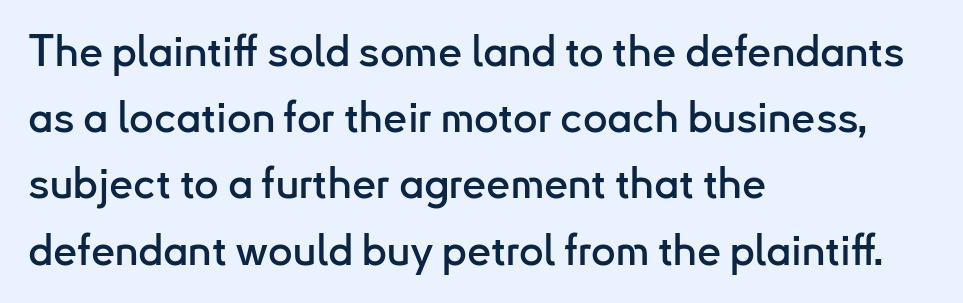
Q: Is the text italic (slanted)? A: No, it is upright.
Q: Is the typeface a serif or a sans-serif typeface? A: Sans-serif.
Q: Is the text underlined? A: No.
Q: How is the paragraph aligned? A: Left-aligned.
Q: Is the spacing between letters normal or unusually wide? A: Normal.
Q: Is the spacing between lines tight, normal or loose? A: Normal.
Q: Width (condensed, normal, or wide)? A: Normal.
Q: Stroke contrast? A: Low.
Q: x-height? A: Small.
Q: Monospaced? A: No.
